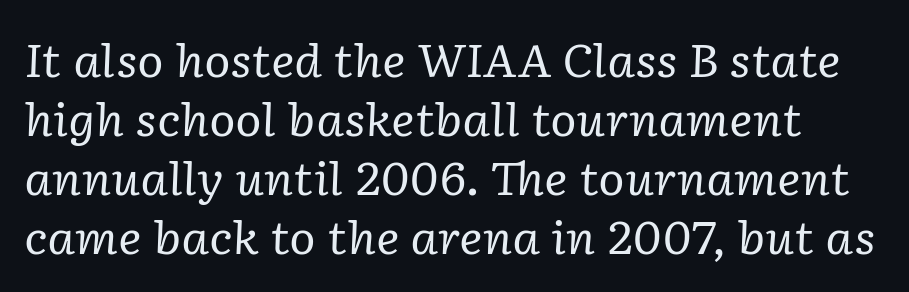
{"serif": "yes", "italic": "yes", "lean": "right", "slant_degrees": 2, "bold": "no", "weight": "regular", "width": "normal", "stroke_contrast": "low", "x_height": "medium", "monospaced": "no", "underline": "no", "line_spacing": "normal", "line_spacing_ratio": 1.31, "letter_spacing": "normal", "letter_spacing_em": 0.0, "glyph_px": 45}
